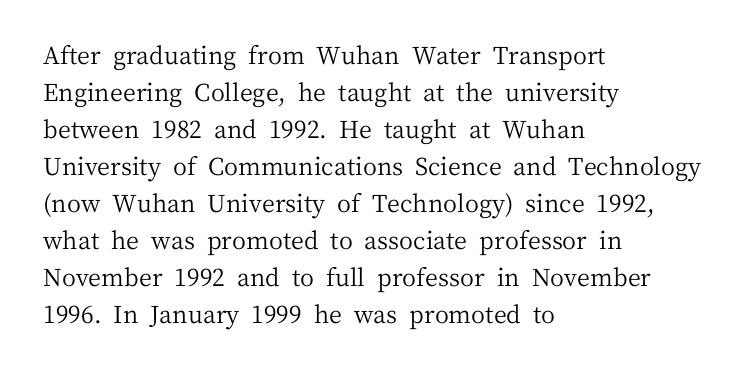
Q: Is the text bold? A: No.
Q: Is the text italic (slanted)? A: No, it is upright.
Q: Is the text underlined? A: No.
Q: How is the paragraph aligned? A: Left-aligned.
Q: Is the spacing between letters normal or unusually wide? A: Normal.
Q: Is the spacing between lines tight, normal or loose? A: Normal.
